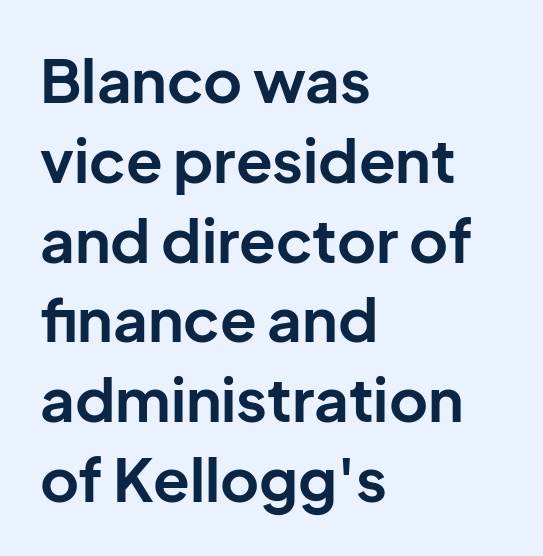
{"serif": "no", "italic": "no", "bold": "yes", "weight": "bold", "width": "normal", "stroke_contrast": "low", "x_height": "medium", "monospaced": "no", "underline": "no", "align": "left", "line_spacing": "normal", "line_spacing_ratio": 1.33, "letter_spacing": "normal", "letter_spacing_em": 0.0, "glyph_px": 60}
